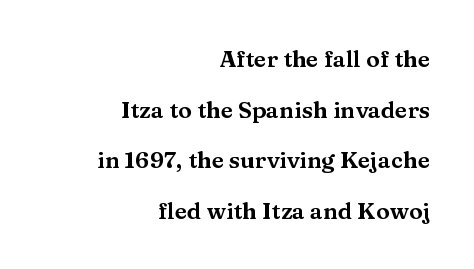
The image shows 23 px text type, upright; set right-aligned, loose line spacing (2.2x), normal letter spacing, not underlined.
